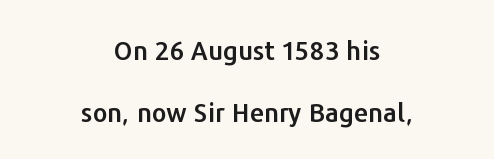
Q: Is the text italic (slanted)? A: No, it is upright.
Q: Is the text underlined? A: No.
Q: How is the paragraph aligned? A: Centered.
Q: Is the spacing between letters normal or unusually wide? A: Normal.
Q: Is the spacing between lines tight, normal or loose? A: Loose.
